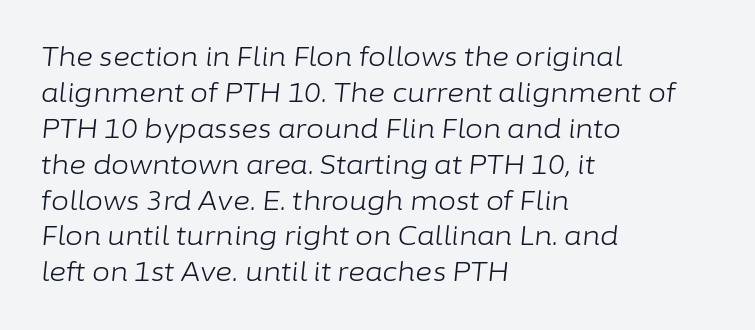
The rendering anchors every line to the left-hand side. Has an underline been added? It has not. Does extra space separate the letters? No, they use regular spacing. Regarding leading, the lines here are spaced in the standard way.
